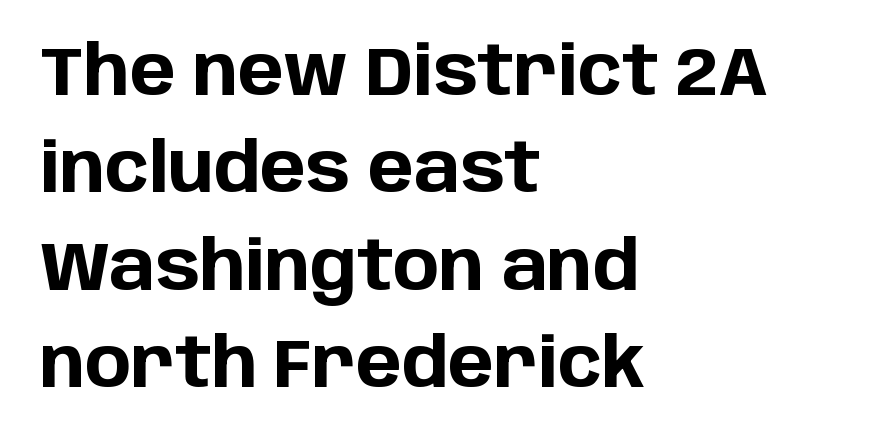
{"serif": "no", "italic": "no", "bold": "yes", "weight": "bold", "width": "normal", "stroke_contrast": "low", "x_height": "large", "monospaced": "no", "underline": "no", "align": "left", "line_spacing": "normal", "line_spacing_ratio": 1.41, "letter_spacing": "normal", "letter_spacing_em": 0.0, "glyph_px": 69}
